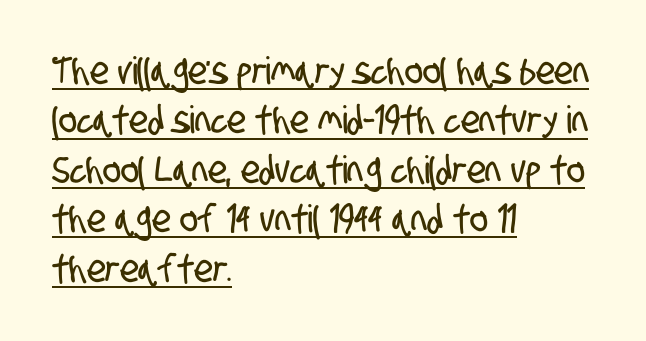
Baseline-to-baseline distance is the conventional proportion of letter height. The specimen includes a rule beneath the text block's lines. The lines are quadded left. Each letter's strokes conclude bluntly, with no projecting serifs. Looks like regular typesetting: each glyph gets only the width it needs.
